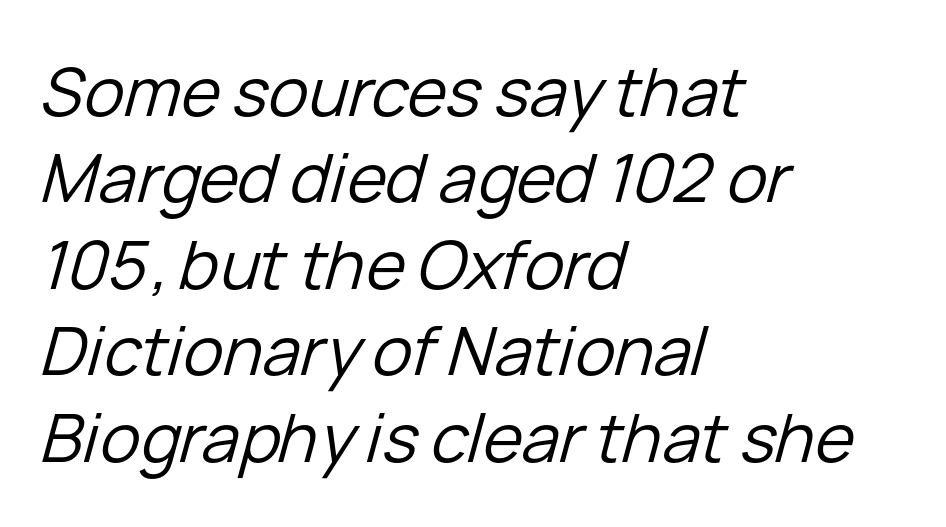
Q: Is the text bold? A: No.
Q: Is the text italic (slanted)? A: Yes, it leans right by about 15 degrees.
Q: Is the text underlined? A: No.
Q: How is the paragraph aligned? A: Left-aligned.
Q: Is the spacing between letters normal or unusually wide? A: Normal.
Q: Is the spacing between lines tight, normal or loose? A: Normal.
Q: Width (condensed, normal, or wide)? A: Normal.
Q: Stroke contrast? A: Low.
Q: x-height? A: Medium.
Q: Monospaced? A: No.
